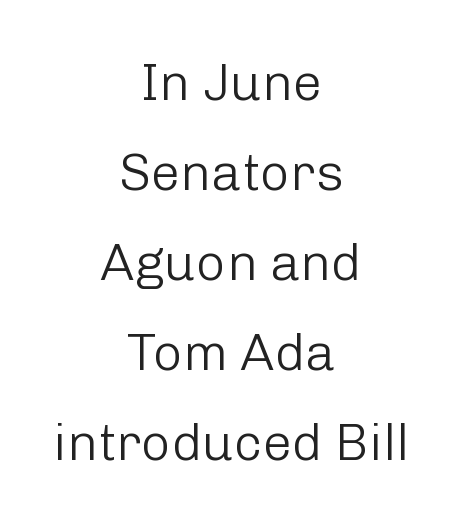
The image shows 52 px light sans-serif type, upright; set centered, line spacing 1.73x, normal letter spacing, not underlined; low stroke contrast and a medium x-height.
